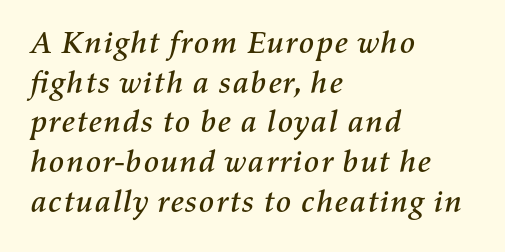
These lines are rendered in a variable-pitch font. These lines are set flush left with a ragged right edge. Every character sits at an angle, as italics do. Characters follow at the spacing the type designer built in.
